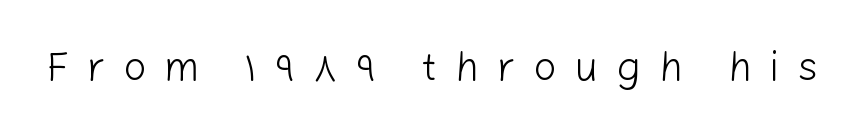
{"serif": "no", "italic": "no", "bold": "no", "weight": "light", "width": "normal", "stroke_contrast": "low", "x_height": "medium", "monospaced": "no", "underline": "no", "letter_spacing": "wide", "letter_spacing_em": 0.43, "glyph_px": 41}
